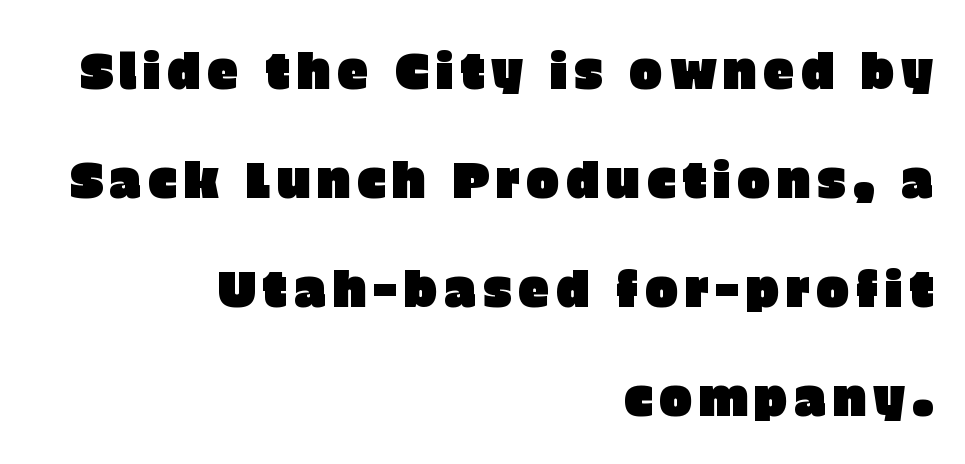
The image shows 50 px sans-serif type, upright; set right-aligned, loose line spacing (2.18x), not underlined; low stroke contrast and a large x-height.
